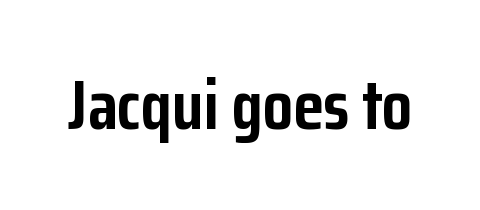
The image shows 69 px semibold, condensed sans-serif type, upright; set normal letter spacing, not underlined; low stroke contrast and a medium x-height.
